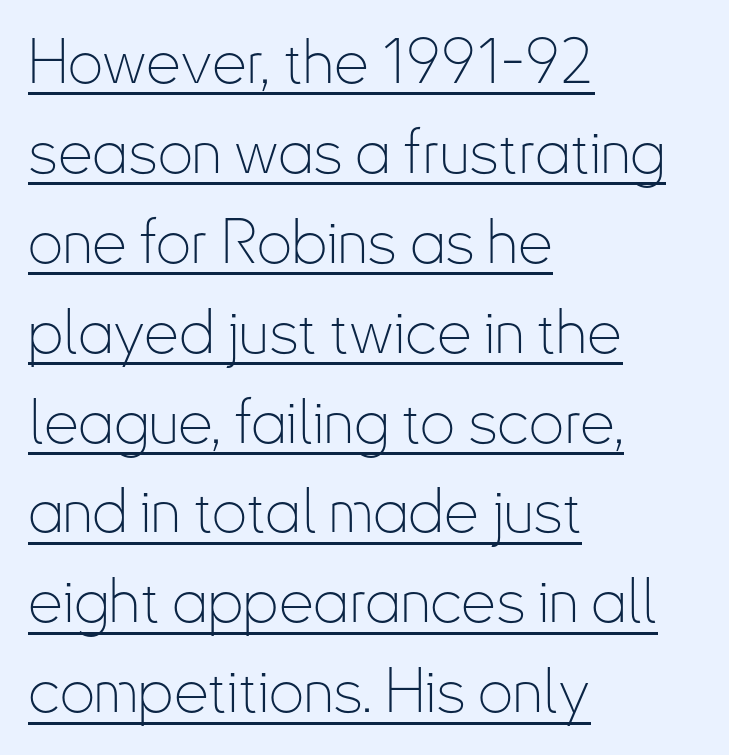
{"serif": "no", "italic": "no", "bold": "no", "weight": "thin", "width": "condensed", "stroke_contrast": "low", "x_height": "small", "monospaced": "no", "underline": "yes", "align": "left", "line_spacing": "normal", "line_spacing_ratio": 1.45, "letter_spacing": "normal", "letter_spacing_em": 0.0, "glyph_px": 62}
